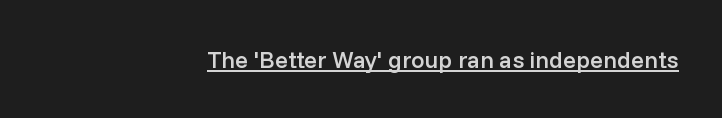
The image shows 24 px text type, upright; set right-aligned, normal letter spacing, underlined.
